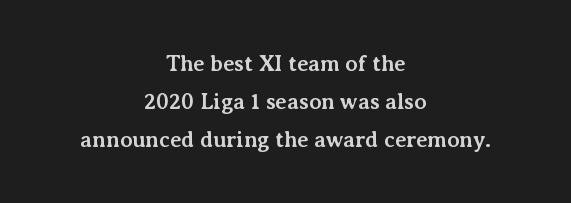
Q: Is the text bold? A: Yes.
Q: Is the text italic (slanted)? A: No, it is upright.
Q: Is the text underlined? A: No.
Q: How is the paragraph aligned? A: Centered.
Q: Is the spacing between letters normal or unusually wide? A: Normal.
